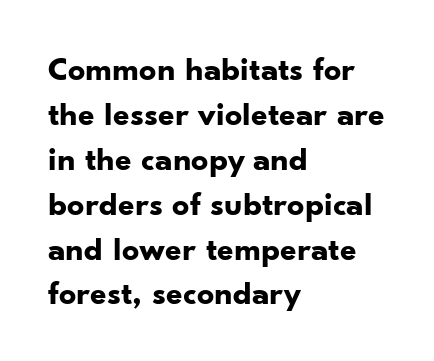
The rendering uses a moderate line-height, typical for paragraphs. Underlining? Definitely not there. Note: no serifs on the glyphs. Is the type bold? Yes — the strokes are clearly thick and heavy. Characters follow at the spacing the type designer built in.
